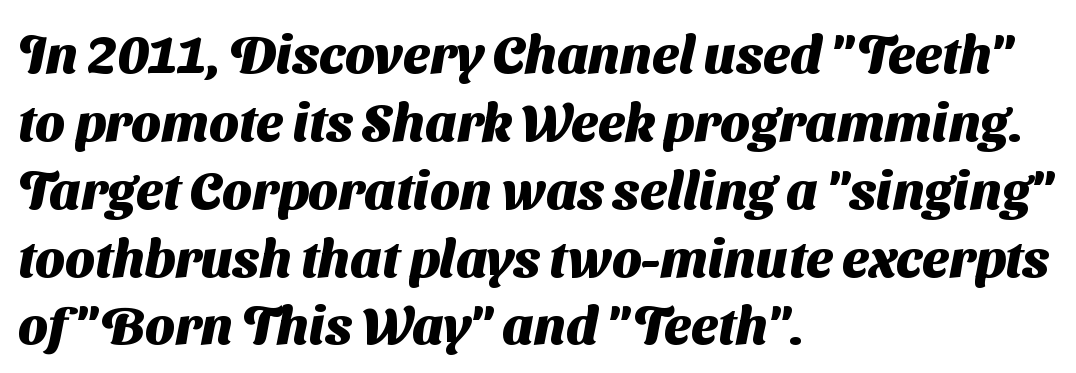
What's the leading like? Ordinary, nothing unusual. Heavy-handed strokes throughout: this text is bold. A classic flush-left, rag-right setting is used for this passage. Look at the bottom of the vertical strokes: they stop flat, with no serifs. The passage shown has conventional tracking throughout.
